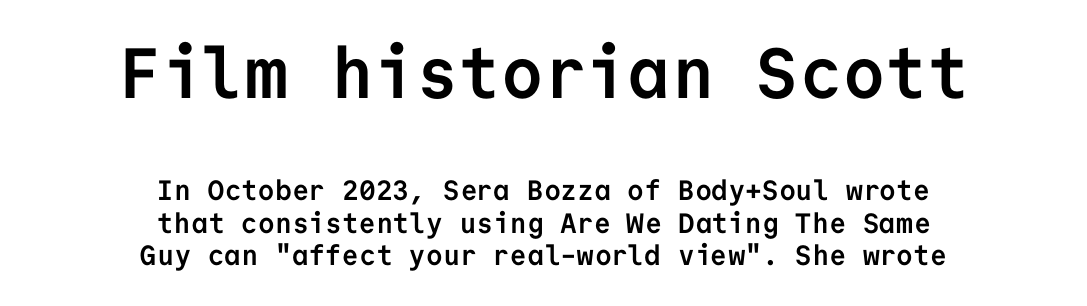
Q: Is the text bold? A: Yes.
Q: Is the text italic (slanted)? A: No, it is upright.
Q: Is the typeface a serif or a sans-serif typeface? A: Sans-serif.
Q: Is the text underlined? A: No.
Q: How is the paragraph aligned? A: Centered.
Q: Is the spacing between letters normal or unusually wide? A: Normal.
Q: Which block of text is set in a larger size, the first (top) or the second (bottom)? A: The first (top) one.
Q: Width (condensed, normal, or wide)? A: Normal.
Q: Stroke contrast? A: Low.
Q: x-height? A: Medium.
Q: Monospaced? A: Yes.
